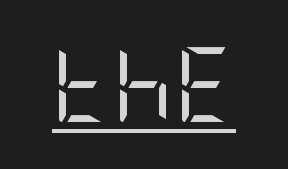
{"serif": "no", "italic": "no", "bold": "no", "weight": "regular", "width": "condensed", "stroke_contrast": "low", "x_height": "large", "underline": "yes", "letter_spacing": "normal", "letter_spacing_em": 0.0, "glyph_px": 75}
